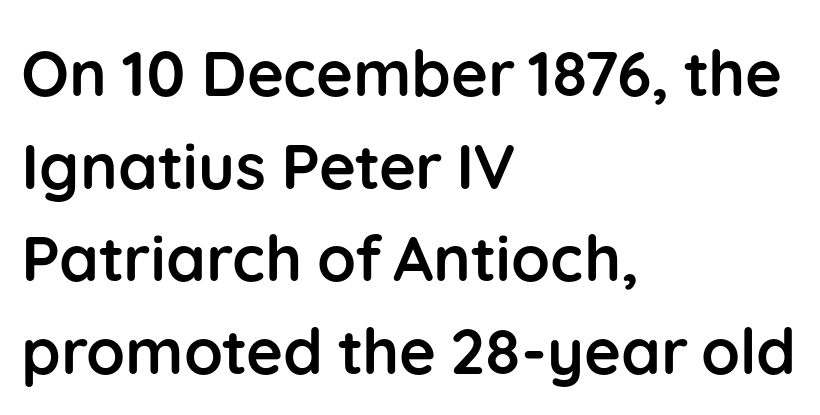
{"serif": "no", "italic": "no", "bold": "yes", "weight": "semibold", "width": "normal", "stroke_contrast": "low", "x_height": "medium", "monospaced": "no", "underline": "no", "align": "left", "line_spacing": "normal", "line_spacing_ratio": 1.47, "letter_spacing": "normal", "letter_spacing_em": 0.0, "glyph_px": 63}
